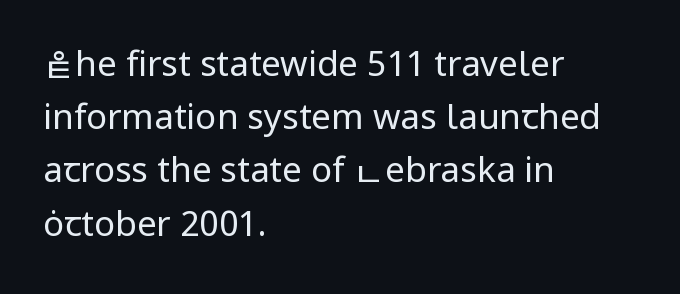
{"serif": "no", "italic": "no", "bold": "no", "weight": "regular", "width": "normal", "stroke_contrast": "low", "x_height": "medium", "monospaced": "no", "underline": "no", "align": "left", "line_spacing": "normal", "line_spacing_ratio": 1.52, "letter_spacing": "normal", "letter_spacing_em": 0.0, "glyph_px": 35}
